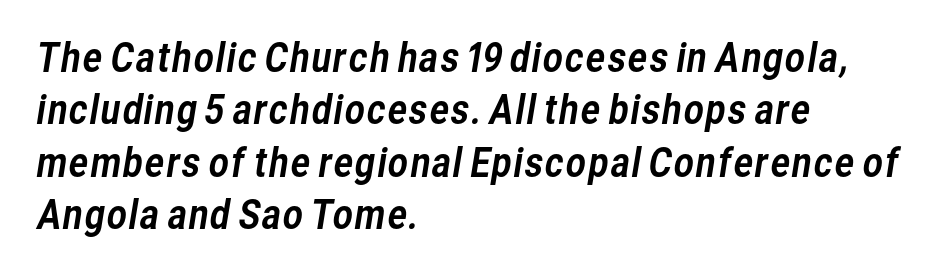
{"serif": "no", "width": "normal", "stroke_contrast": "low", "x_height": "medium", "monospaced": "no", "underline": "no", "align": "left", "line_spacing": "normal", "line_spacing_ratio": 1.34, "letter_spacing": "normal", "letter_spacing_em": 0.0, "glyph_px": 39}
